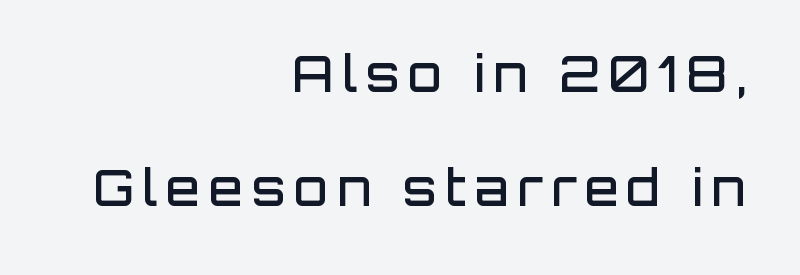
Q: Is the text bold? A: Semi-bold.
Q: Is the text italic (slanted)? A: No, it is upright.
Q: Is the typeface a serif or a sans-serif typeface? A: Sans-serif.
Q: Is the text underlined? A: No.
Q: How is the paragraph aligned? A: Right-aligned.
Q: Is the spacing between lines tight, normal or loose? A: Loose.
Q: Width (condensed, normal, or wide)? A: Normal.
Q: Stroke contrast? A: Low.
Q: x-height? A: Large.
Q: Monospaced? A: No.
